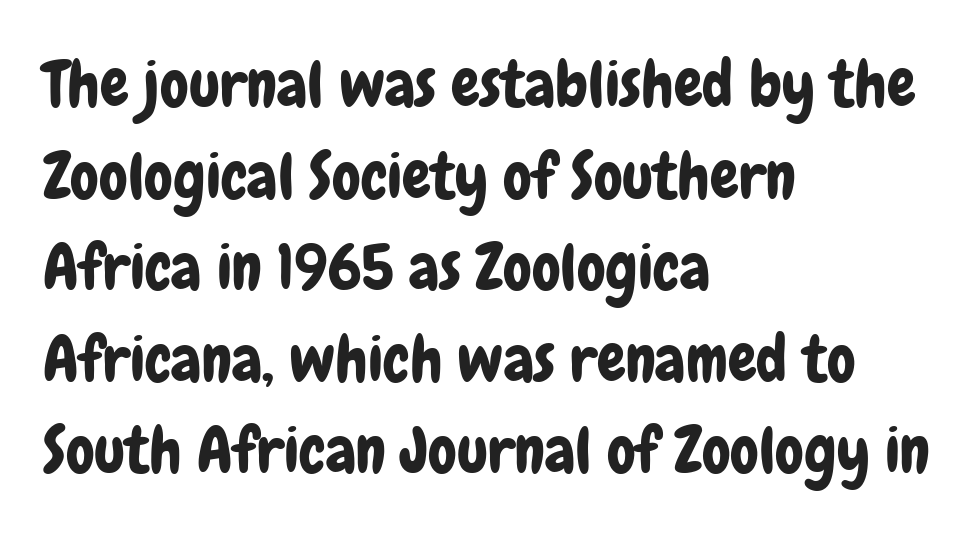
The vertical gap from one line to the next is medium. The strip under each line holds only bare page. Note the varied advance widths — an 'i' is clearly narrower than an 'm'. No feet cap the strokes, marking this as sans-serif type. This is the regular roman posture of the typeface.
